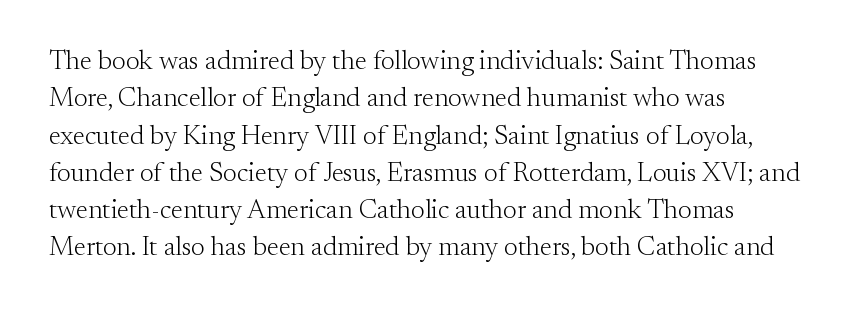
{"italic": "no", "bold": "no", "underline": "no", "align": "left", "line_spacing": "normal", "line_spacing_ratio": 1.38, "letter_spacing": "normal", "letter_spacing_em": 0.0, "glyph_px": 27}
